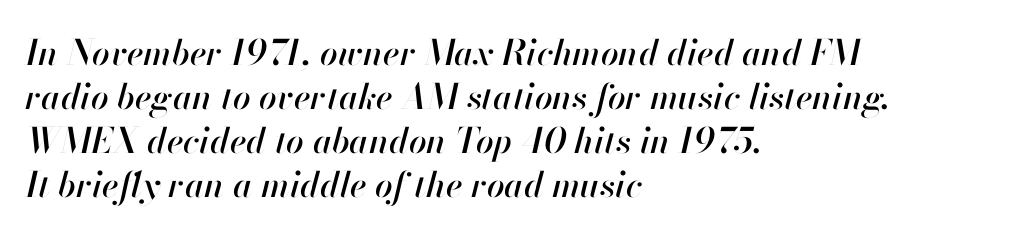
{"italic": "yes", "lean": "right", "slant_degrees": 13, "width": "normal", "stroke_contrast": "high", "x_height": "small", "monospaced": "no", "underline": "no", "align": "left", "line_spacing": "normal", "line_spacing_ratio": 1.26, "letter_spacing": "normal", "letter_spacing_em": 0.0, "glyph_px": 35}
